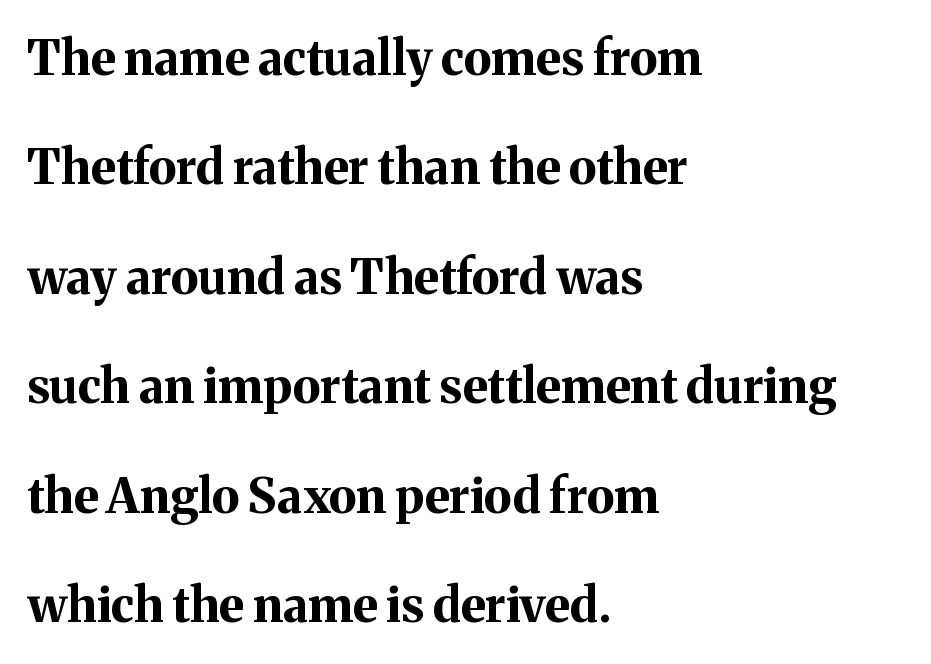
Q: Is the text bold? A: Yes.
Q: Is the text italic (slanted)? A: No, it is upright.
Q: Is the typeface a serif or a sans-serif typeface? A: Serif.
Q: Is the text underlined? A: No.
Q: How is the paragraph aligned? A: Left-aligned.
Q: Is the spacing between letters normal or unusually wide? A: Normal.
Q: Is the spacing between lines tight, normal or loose? A: Loose.
Q: Width (condensed, normal, or wide)? A: Normal.
Q: Stroke contrast? A: Medium.
Q: x-height? A: Medium.
Q: Monospaced? A: No.
